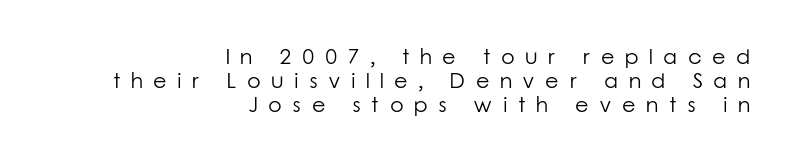
{"italic": "no", "bold": "no", "underline": "no", "align": "right", "line_spacing": "tight", "line_spacing_ratio": 1.09, "letter_spacing": "wide", "letter_spacing_em": 0.47, "glyph_px": 22}
